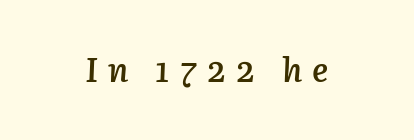
{"italic": "yes", "lean": "right", "slant_degrees": 3, "bold": "semi", "weight": "semibold", "width": "normal", "stroke_contrast": "low", "x_height": "medium", "monospaced": "no", "underline": "no", "letter_spacing": "wide", "letter_spacing_em": 0.3, "glyph_px": 34}
